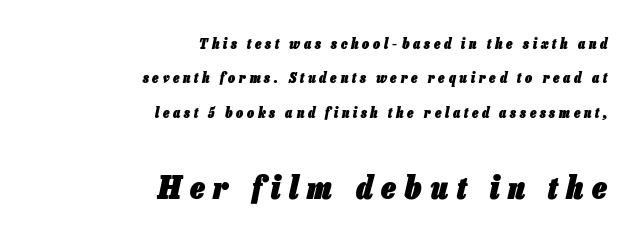
Q: Is the text bold? A: Yes.
Q: Is the text italic (slanted)? A: Yes, it leans right by about 13 degrees.
Q: Is the text underlined? A: No.
Q: How is the paragraph aligned? A: Right-aligned.
Q: Is the spacing between letters normal or unusually wide? A: Unusually wide.
Q: Is the spacing between lines tight, normal or loose? A: Loose.
Q: Which block of text is set in a larger size, the first (top) or the second (bottom)? A: The second (bottom) one.
Q: Width (condensed, normal, or wide)? A: Condensed.
Q: Stroke contrast? A: Low.
Q: x-height? A: Medium.
Q: Monospaced? A: No.
